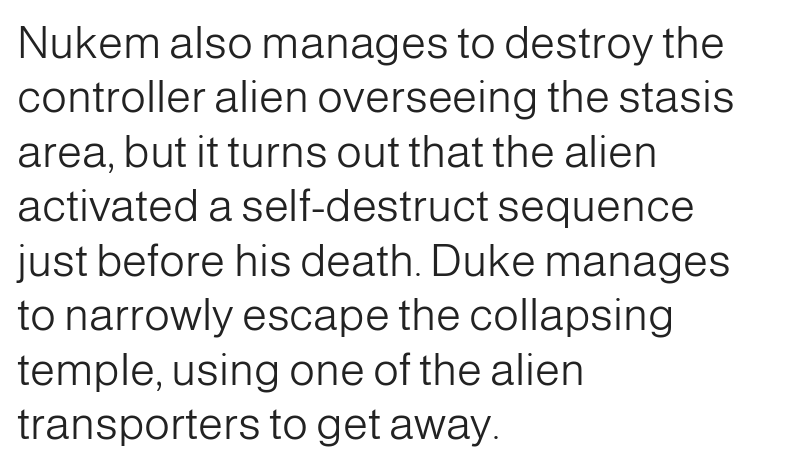
Q: Is the text bold? A: No.
Q: Is the text italic (slanted)? A: No, it is upright.
Q: Is the typeface a serif or a sans-serif typeface? A: Sans-serif.
Q: Is the text underlined? A: No.
Q: How is the paragraph aligned? A: Left-aligned.
Q: Is the spacing between letters normal or unusually wide? A: Normal.
Q: Width (condensed, normal, or wide)? A: Normal.
Q: Stroke contrast? A: Low.
Q: x-height? A: Medium.
Q: Monospaced? A: No.
